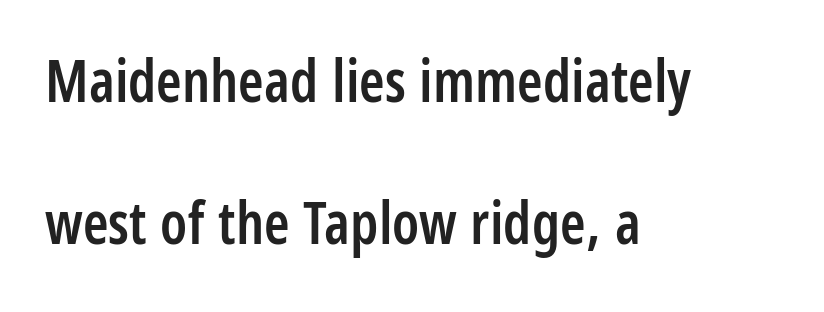
Q: Is the text bold? A: Semi-bold.
Q: Is the text italic (slanted)? A: No, it is upright.
Q: Is the typeface a serif or a sans-serif typeface? A: Sans-serif.
Q: Is the text underlined? A: No.
Q: How is the paragraph aligned? A: Left-aligned.
Q: Is the spacing between letters normal or unusually wide? A: Normal.
Q: Is the spacing between lines tight, normal or loose? A: Loose.
Q: Width (condensed, normal, or wide)? A: Condensed.
Q: Stroke contrast? A: Low.
Q: x-height? A: Large.
Q: Monospaced? A: No.
